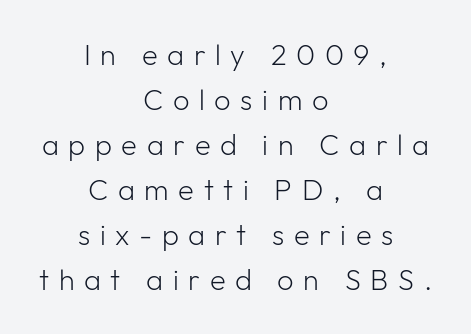
Spacing verdict: proportional, widths tailored to each character. Compared with a typical body face, this is equally light or lighter still. Each line is balanced around a shared central axis. Is this a sans? Yes — the strokes have no serifs.
